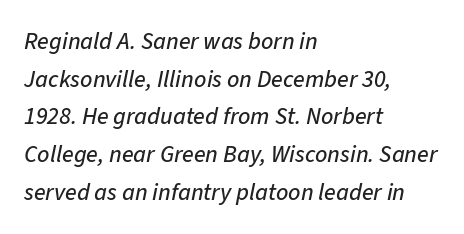
The image shows 24 px text type, italic (leaning right); set left-aligned, normal line spacing (1.57x), normal letter spacing, not underlined.
